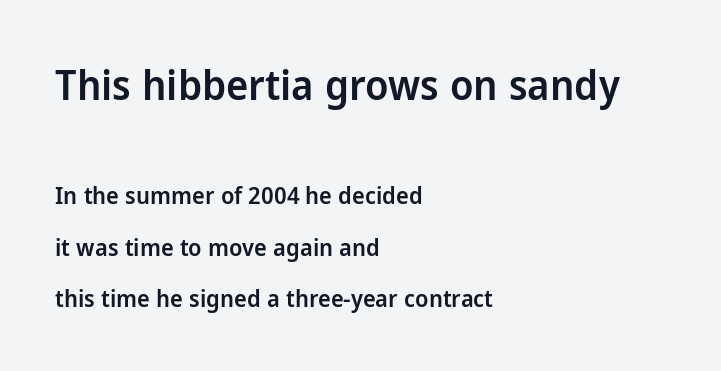
Honestly, the letter spacing is just normal — you wouldn't notice it. To sum up the face: it is a sans, with no serifs. These lines are rendered in a variable-pitch font. The space beneath each line is pristine and unruled. Block one is the big one; block two sits smaller underneath. Caption: multi-line text, flush left, ragged right.
